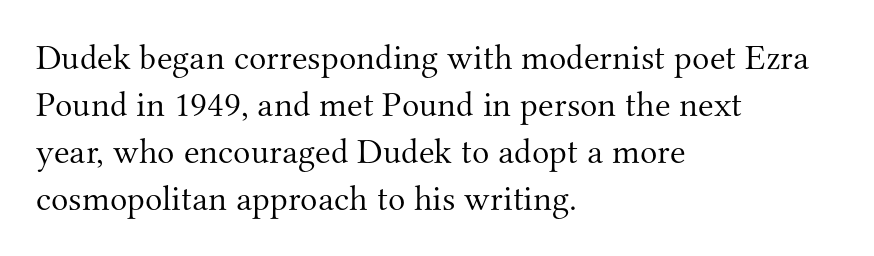
Q: Is the text bold? A: No.
Q: Is the text italic (slanted)? A: No, it is upright.
Q: Is the typeface a serif or a sans-serif typeface? A: Serif.
Q: Is the text underlined? A: No.
Q: How is the paragraph aligned? A: Left-aligned.
Q: Is the spacing between letters normal or unusually wide? A: Normal.
Q: Is the spacing between lines tight, normal or loose? A: Normal.
Q: Width (condensed, normal, or wide)? A: Normal.
Q: Stroke contrast? A: Medium.
Q: x-height? A: Small.
Q: Monospaced? A: No.
